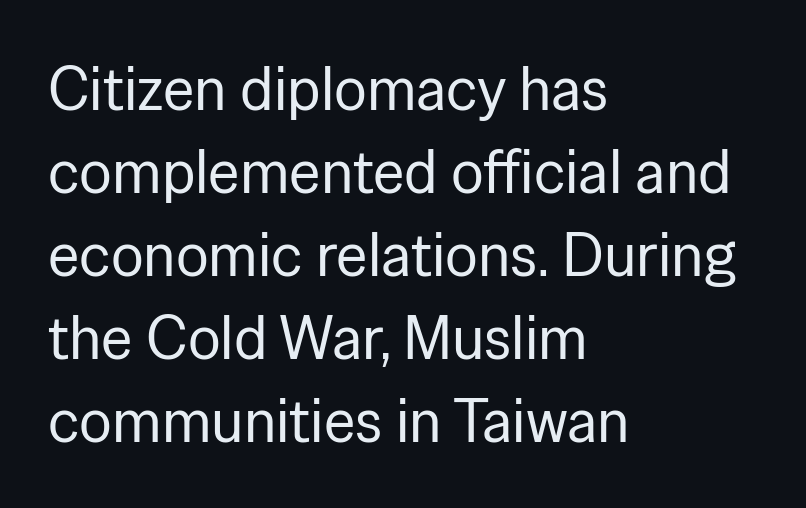
{"serif": "no", "italic": "no", "bold": "no", "weight": "regular", "width": "normal", "stroke_contrast": "low", "x_height": "medium", "monospaced": "no", "underline": "no", "align": "left", "line_spacing": "normal", "line_spacing_ratio": 1.36, "letter_spacing": "normal", "letter_spacing_em": 0.0, "glyph_px": 61}
